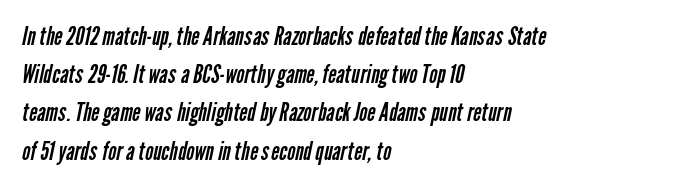
Q: Is the text bold? A: No.
Q: Is the text underlined? A: No.
Q: How is the paragraph aligned? A: Left-aligned.
Q: Is the spacing between letters normal or unusually wide? A: Normal.
Q: Is the spacing between lines tight, normal or loose? A: Normal.
